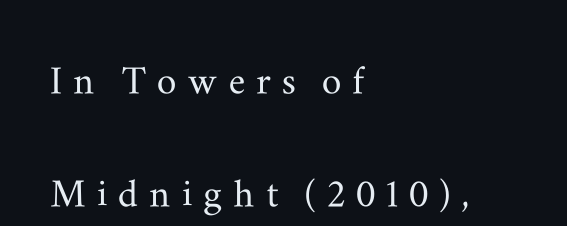
Q: Is the text italic (slanted)? A: No, it is upright.
Q: Is the typeface a serif or a sans-serif typeface? A: Serif.
Q: Is the text underlined? A: No.
Q: How is the paragraph aligned? A: Left-aligned.
Q: Is the spacing between letters normal or unusually wide? A: Unusually wide.
Q: Is the spacing between lines tight, normal or loose? A: Loose.
Q: Width (condensed, normal, or wide)? A: Wide.
Q: Stroke contrast? A: Medium.
Q: x-height? A: Small.
Q: Monospaced? A: No.
